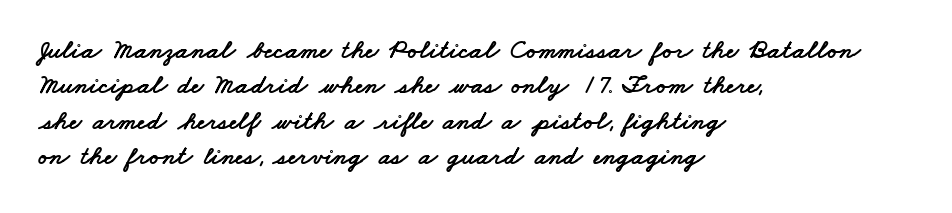
The image shows 27 px text type; set left-aligned, normal line spacing (1.31x), normal letter spacing, not underlined.
